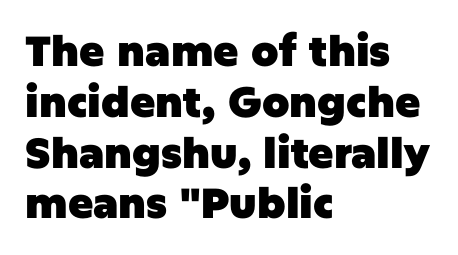
The image shows 42 px heavy sans-serif type, upright; set left-aligned, line spacing 1.21x, normal letter spacing, not underlined; low stroke contrast and a large x-height.
